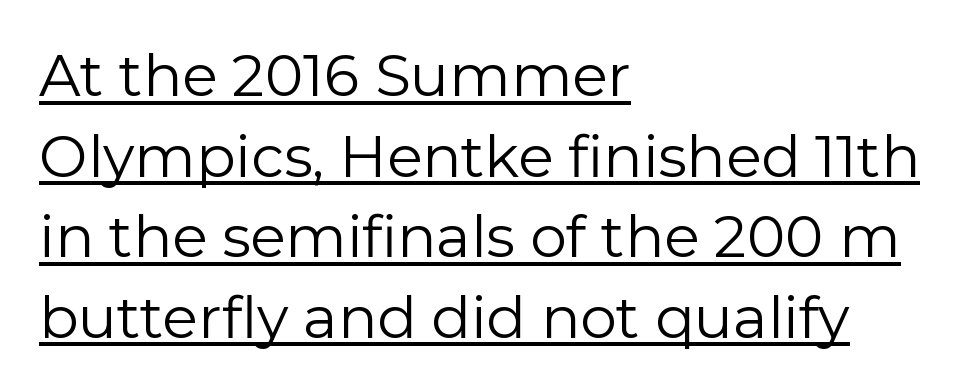
{"serif": "no", "italic": "no", "bold": "no", "weight": "regular", "width": "normal", "stroke_contrast": "low", "x_height": "medium", "monospaced": "no", "underline": "yes", "align": "left", "line_spacing": "normal", "line_spacing_ratio": 1.39, "letter_spacing": "normal", "letter_spacing_em": 0.0, "glyph_px": 58}
